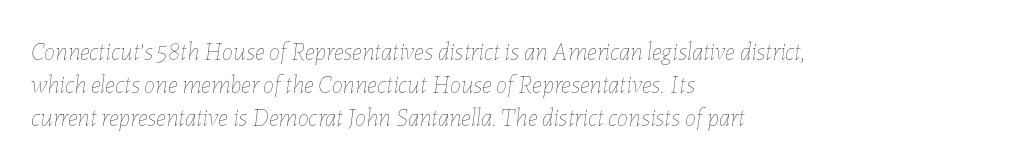
The image shows 25 px text type, italic (leaning right); set left-aligned, normal line spacing (1.32x), normal letter spacing, not underlined.
